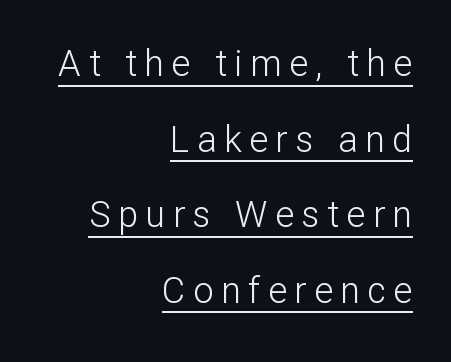
This sample uses an upright cut, with every glyph sitting square on the baseline. You could not count columns in this text — the font is proportionally spaced. Is the block centered? No — it sits flush against the right margin. In terms of leading, this rendering errs on the spacious side. The strokes carry an ordinary text weight at most. Each letter's strokes conclude bluntly, with no projecting serifs.
